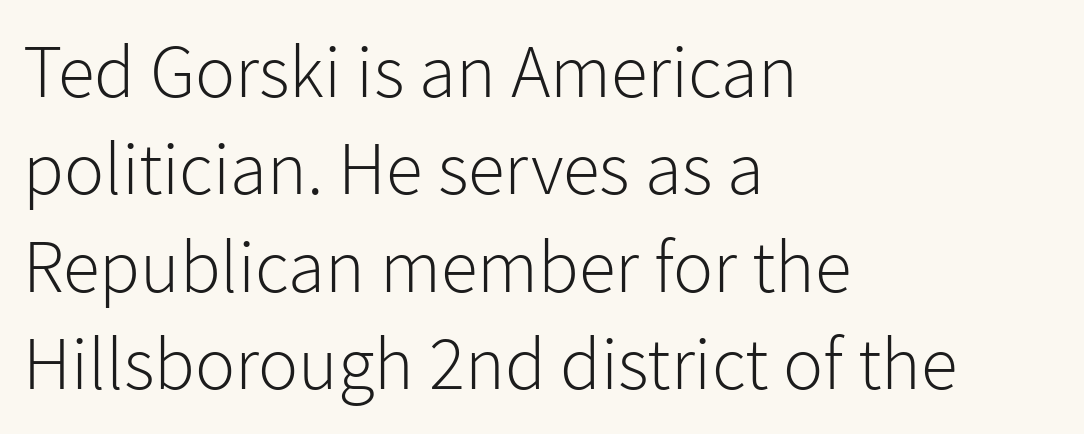
The letters carry no serifs — their stems end cleanly without finishing strokes. Does the leading feel generous? No, just average. Posture: vertical. The weight tops out at a normal text grade. The face used here is proportionally spaced, like ordinary book or web type.
